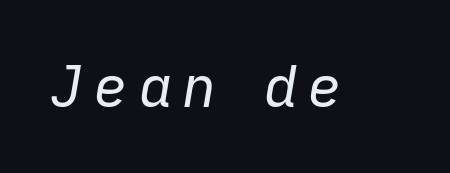
{"italic": "yes", "lean": "right", "slant_degrees": 9, "bold": "no", "weight": "regular", "width": "normal", "stroke_contrast": "low", "x_height": "medium", "monospaced": "no", "underline": "no", "glyph_px": 58}
